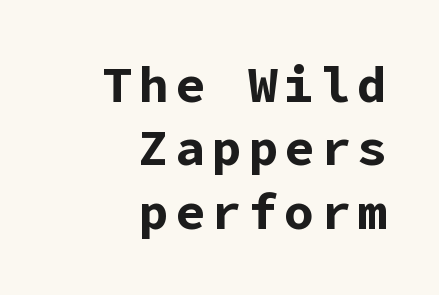
The image shows 50 px bold sans-serif type, upright; set right-aligned, normal line spacing (1.27x), not underlined; low stroke contrast and a medium x-height.
